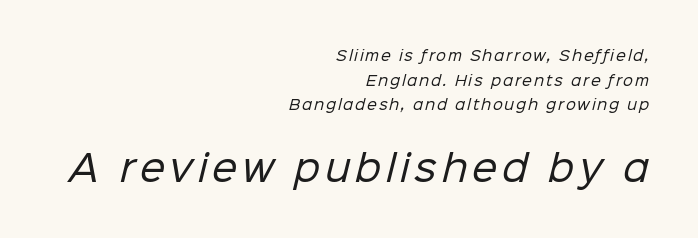
Q: Is the text bold? A: No.
Q: Is the typeface a serif or a sans-serif typeface? A: Sans-serif.
Q: Is the text underlined? A: No.
Q: How is the paragraph aligned? A: Right-aligned.
Q: Which block of text is set in a larger size, the first (top) or the second (bottom)? A: The second (bottom) one.
Q: Width (condensed, normal, or wide)? A: Normal.
Q: Stroke contrast? A: Low.
Q: x-height? A: Medium.
Q: Monospaced? A: No.
